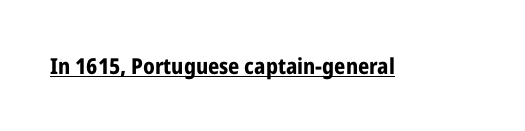
The image shows 22 px bold type, upright; set normal letter spacing, underlined.
